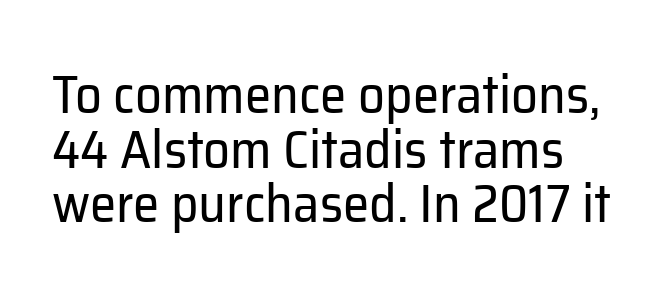
The image shows 53 px regular-weight sans-serif type, upright; set tight line spacing (1.03x), normal letter spacing, not underlined; low stroke contrast and a medium x-height.
